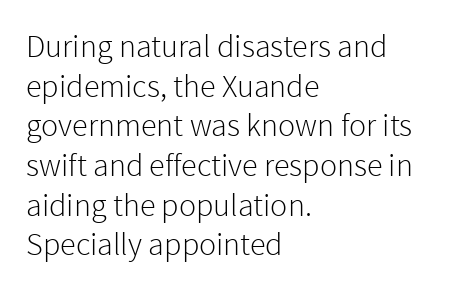
Q: Is the text bold? A: No.
Q: Is the text italic (slanted)? A: No, it is upright.
Q: Is the typeface a serif or a sans-serif typeface? A: Sans-serif.
Q: Is the text underlined? A: No.
Q: How is the paragraph aligned? A: Left-aligned.
Q: Is the spacing between letters normal or unusually wide? A: Normal.
Q: Width (condensed, normal, or wide)? A: Normal.
Q: Stroke contrast? A: Low.
Q: x-height? A: Medium.
Q: Monospaced? A: No.
